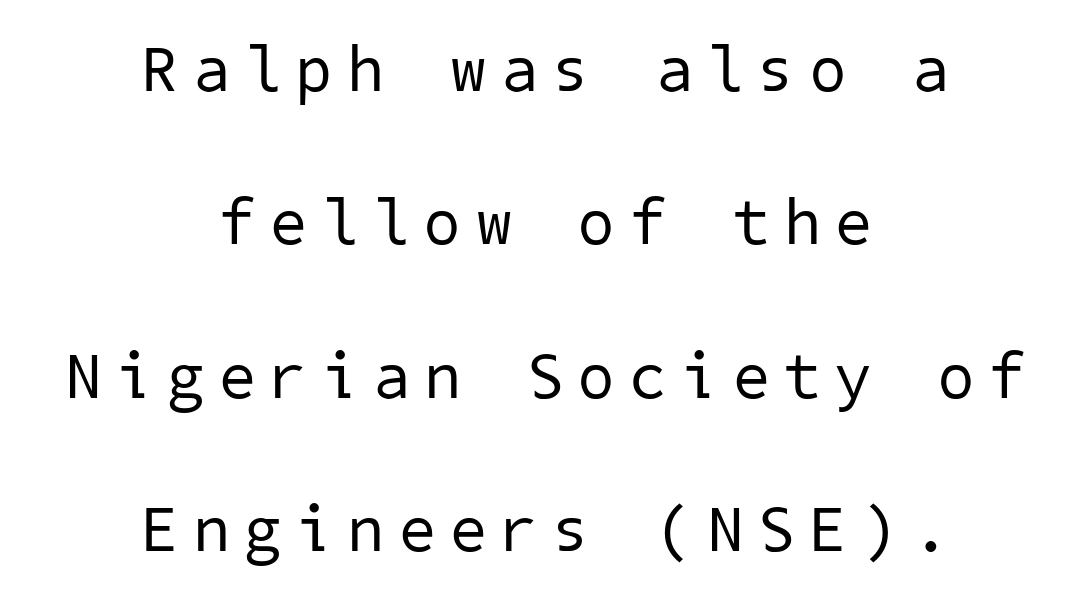
The image shows 65 px regular-weight sans-serif type; set centered, loose line spacing (2.36x), unusually wide letter spacing (+0.24 em), not underlined; low stroke contrast and a medium x-height.
